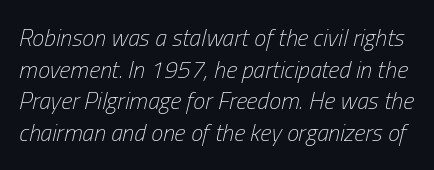
The image shows 24 px text type, italic (leaning right); set normal line spacing (1.32x), normal letter spacing, not underlined.
